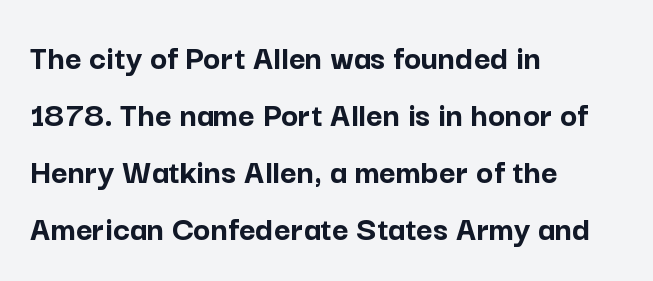
Q: Is the text bold? A: Yes.
Q: Is the text italic (slanted)? A: No, it is upright.
Q: Is the typeface a serif or a sans-serif typeface? A: Sans-serif.
Q: Is the text underlined? A: No.
Q: How is the paragraph aligned? A: Left-aligned.
Q: Is the spacing between letters normal or unusually wide? A: Normal.
Q: Is the spacing between lines tight, normal or loose? A: Normal.
Q: Width (condensed, normal, or wide)? A: Normal.
Q: Stroke contrast? A: Low.
Q: x-height? A: Medium.
Q: Monospaced? A: No.
